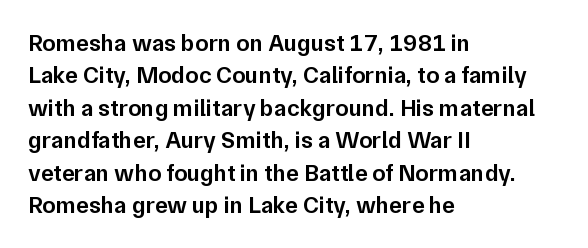
Does the leading feel generous? No, just average. Words float on clear page, feet unadorned. These lines carry some extra weight — a demibold, not a full bold. A classic flush-left, rag-right setting is used for this passage. The letters sit at their default tracking, neither squeezed nor spread.
